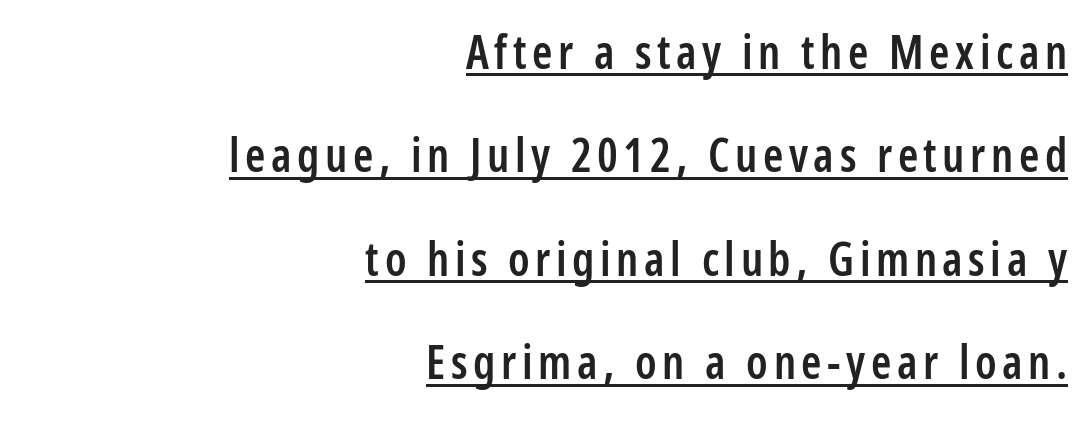
Q: Is the text bold? A: Semi-bold.
Q: Is the text italic (slanted)? A: No, it is upright.
Q: Is the typeface a serif or a sans-serif typeface? A: Sans-serif.
Q: Is the text underlined? A: Yes.
Q: How is the paragraph aligned? A: Right-aligned.
Q: Is the spacing between lines tight, normal or loose? A: Loose.
Q: Width (condensed, normal, or wide)? A: Condensed.
Q: Stroke contrast? A: Low.
Q: x-height? A: Medium.
Q: Monospaced? A: No.
